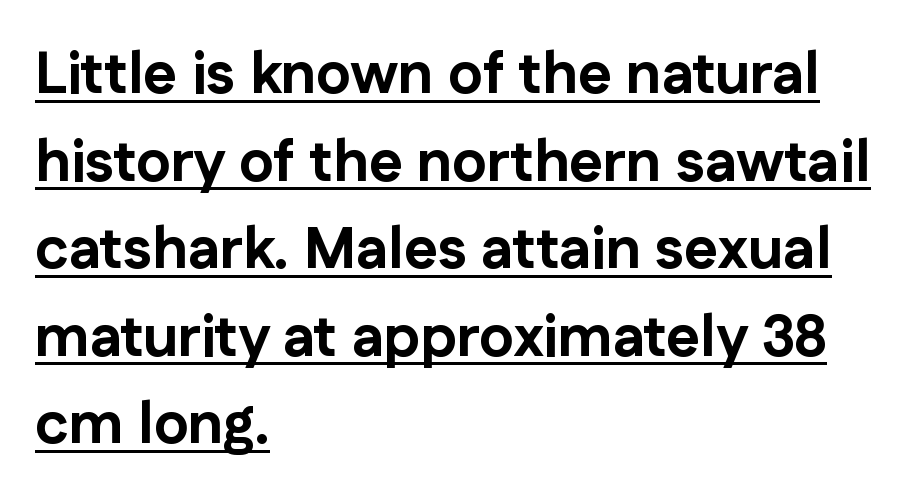
The image shows 58 px bold sans-serif type, upright; set left-aligned, normal line spacing (1.51x), normal letter spacing, underlined; low stroke contrast and a medium x-height.
